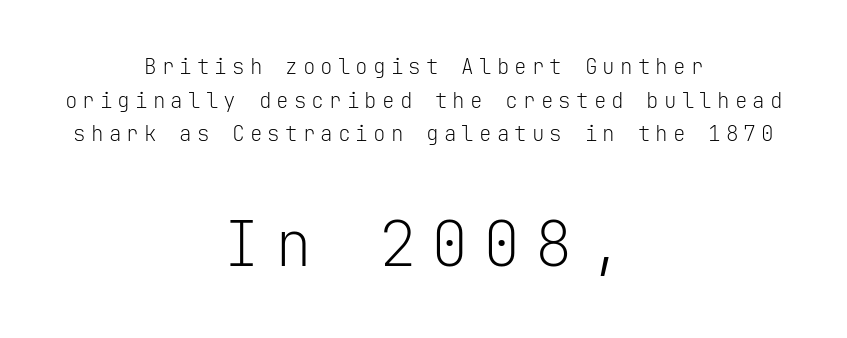
Q: Is the text bold? A: No.
Q: Is the text italic (slanted)? A: No, it is upright.
Q: Is the typeface a serif or a sans-serif typeface? A: Sans-serif.
Q: Is the text underlined? A: No.
Q: How is the paragraph aligned? A: Centered.
Q: Is the spacing between letters normal or unusually wide? A: Unusually wide.
Q: Is the spacing between lines tight, normal or loose? A: Normal.
Q: Which block of text is set in a larger size, the first (top) or the second (bottom)? A: The second (bottom) one.
Q: Width (condensed, normal, or wide)? A: Normal.
Q: Stroke contrast? A: Low.
Q: x-height? A: Medium.
Q: Monospaced? A: Yes.
